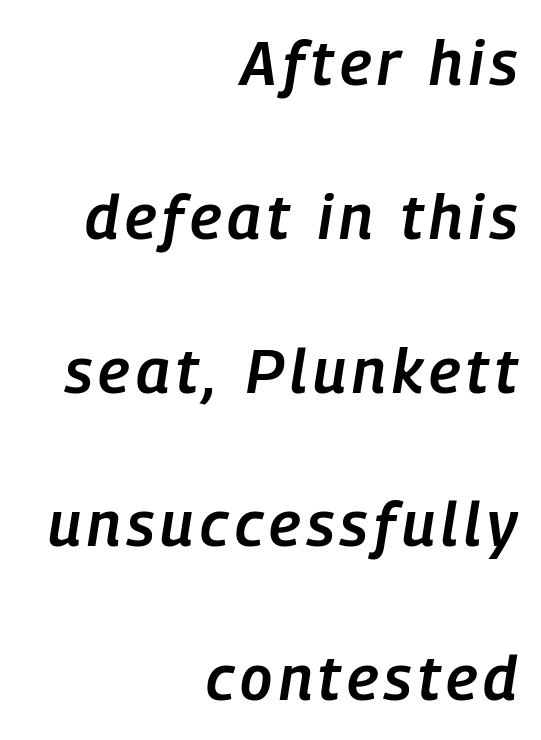
{"italic": "yes", "lean": "right", "slant_degrees": 9, "bold": "semi", "weight": "semibold", "width": "condensed", "stroke_contrast": "low", "x_height": "medium", "monospaced": "no", "underline": "no", "align": "right", "line_spacing": "loose", "line_spacing_ratio": 2.48, "glyph_px": 62}
